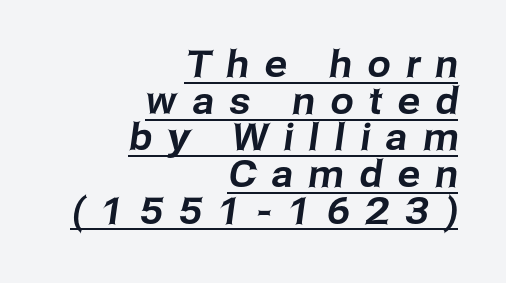
Q: Is the typeface a serif or a sans-serif typeface? A: Sans-serif.
Q: Is the text underlined? A: Yes.
Q: How is the paragraph aligned? A: Right-aligned.
Q: Is the spacing between letters normal or unusually wide? A: Unusually wide.
Q: Is the spacing between lines tight, normal or loose? A: Tight.
Q: Width (condensed, normal, or wide)? A: Normal.
Q: Stroke contrast? A: Low.
Q: x-height? A: Medium.
Q: Monospaced? A: No.
